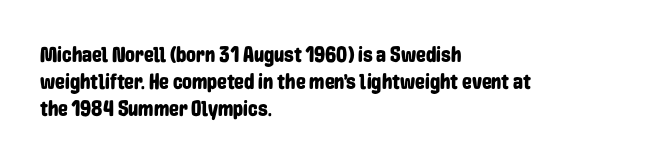
The image shows 22 px text type, upright; set left-aligned, line spacing 1.22x, normal letter spacing, not underlined.
